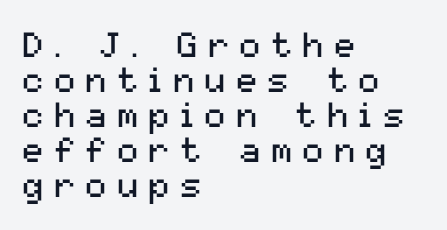
{"serif": "no", "italic": "no", "bold": "no", "weight": "regular", "width": "normal", "stroke_contrast": "medium", "x_height": "medium", "monospaced": "no", "underline": "no", "align": "left", "line_spacing": "tight", "line_spacing_ratio": 1.0, "letter_spacing": "wide", "letter_spacing_em": 0.3, "glyph_px": 35}
